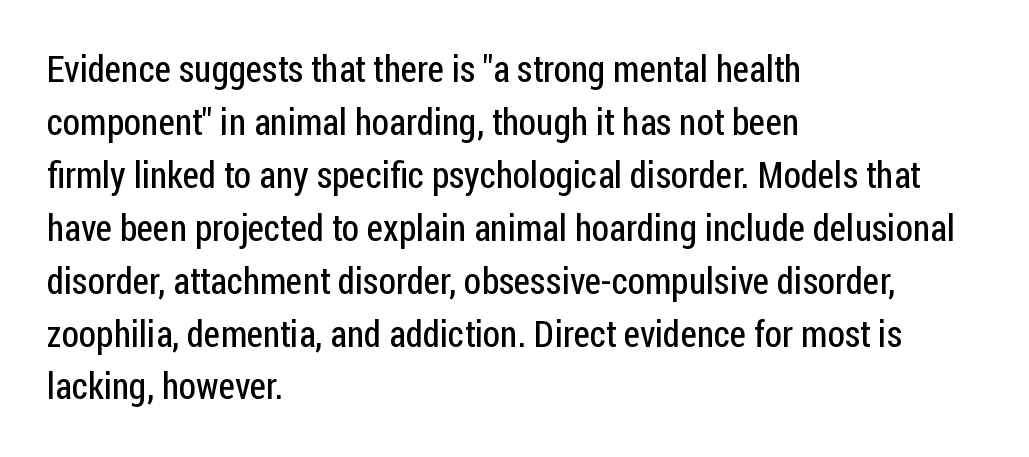
Look at the tracking — it's just the regular setting, nothing added. Posture: upright roman. Honestly, there is no underline to notice here at all. Horizontally, the lines are justified to the leading edge only. The passage shown stacks its lines at a standard gap.
